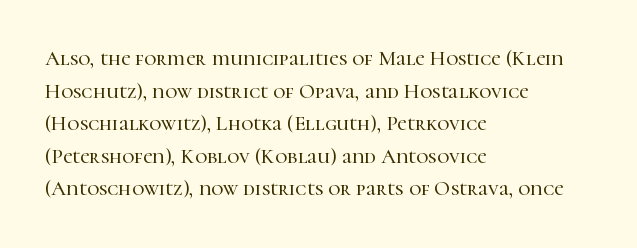
The line-height multiplier appears to be the usual default. Posture: straight, roman, zero tilt. This sample uses plain, unmodified letter spacing. No word sits above an underline.
